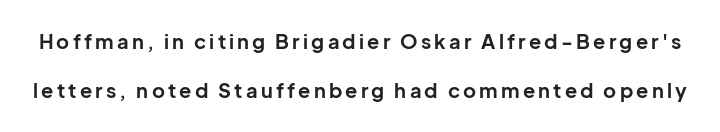
This is heavy type, rendered in bold. A roman cut, with each character standing at attention. The block of text is sparse from top to bottom, with ample space between rows. The zone under the glyphs is completely vacant.
